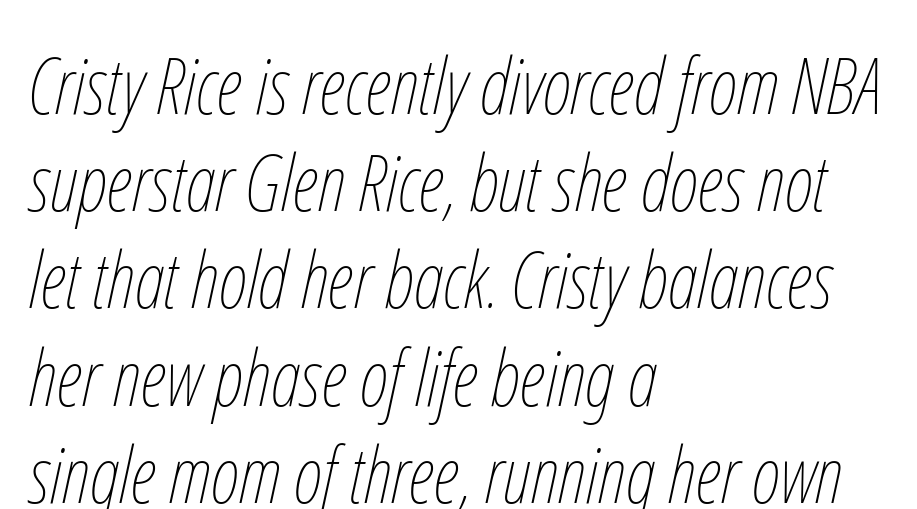
Q: Is the text bold? A: No.
Q: Is the text italic (slanted)? A: Yes, it leans right by about 12 degrees.
Q: Is the text underlined? A: No.
Q: How is the paragraph aligned? A: Left-aligned.
Q: Is the spacing between letters normal or unusually wide? A: Normal.
Q: Width (condensed, normal, or wide)? A: Condensed.
Q: Stroke contrast? A: Low.
Q: x-height? A: Medium.
Q: Monospaced? A: No.
